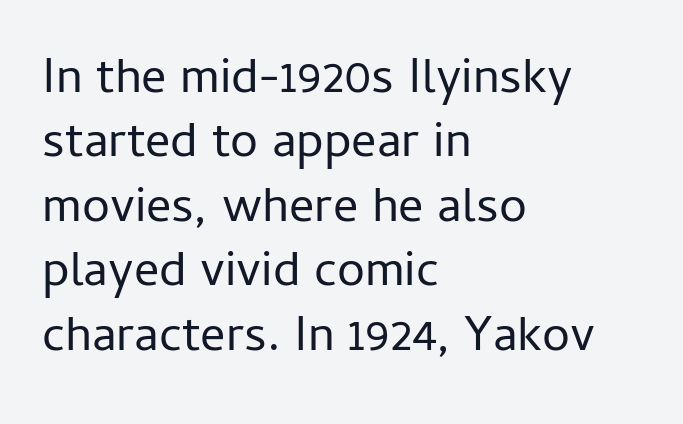
The image shows 50 px regular-weight sans-serif type, upright; set left-aligned, normal line spacing (1.29x), normal letter spacing, not underlined; low stroke contrast and a medium x-height.
